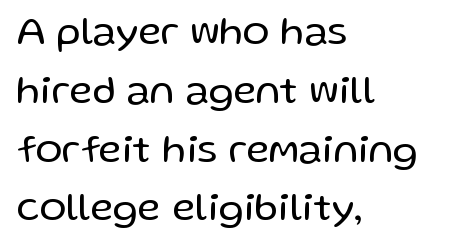
The designer left line spacing at the default. Beneath every word, the page is bare. Stems here are at most as thick as an everyday book face. Spacing verdict: proportional, widths tailored to each character.
